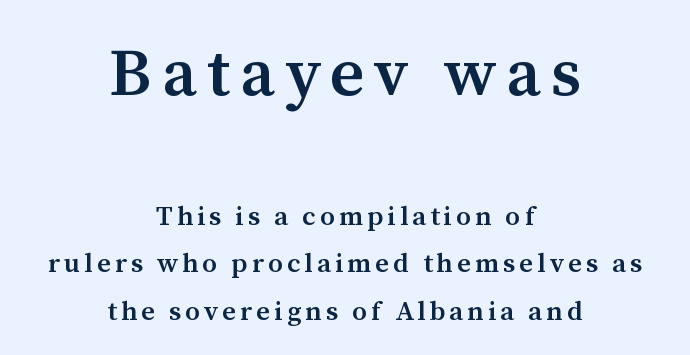
{"serif": "yes", "italic": "no", "bold": "semi", "weight": "semibold", "width": "normal", "stroke_contrast": "medium", "x_height": "medium", "monospaced": "no", "underline": "no", "align": "center", "line_spacing_ratio": 1.76, "larger_block": "first", "size_ratio": 2.48, "glyph_px": 67}
